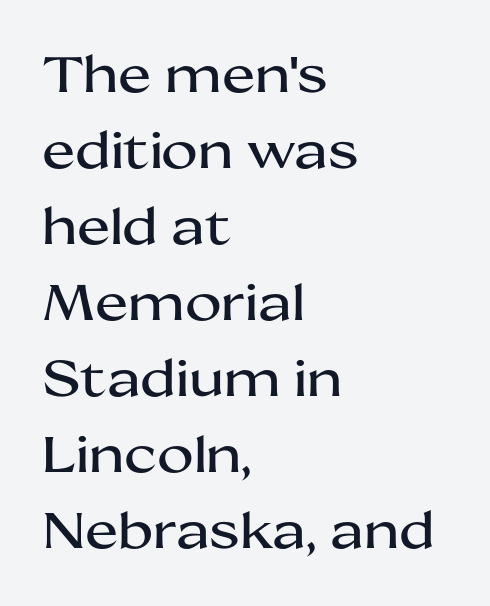
Q: Is the text italic (slanted)? A: No, it is upright.
Q: Is the text underlined? A: No.
Q: How is the paragraph aligned? A: Left-aligned.
Q: Is the spacing between letters normal or unusually wide? A: Normal.
Q: Is the spacing between lines tight, normal or loose? A: Normal.
Q: Width (condensed, normal, or wide)? A: Wide.
Q: Stroke contrast? A: Medium.
Q: x-height? A: Medium.
Q: Monospaced? A: No.
